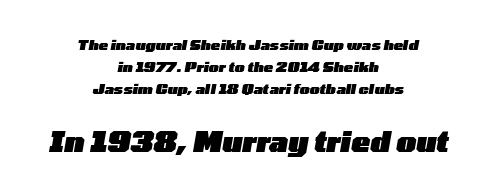
Q: Is the text bold? A: Yes.
Q: Is the text italic (slanted)? A: Yes, it leans right by about 10 degrees.
Q: Is the text underlined? A: No.
Q: How is the paragraph aligned? A: Centered.
Q: Is the spacing between letters normal or unusually wide? A: Normal.
Q: Is the spacing between lines tight, normal or loose? A: Normal.
Q: Which block of text is set in a larger size, the first (top) or the second (bottom)? A: The second (bottom) one.
Q: Width (condensed, normal, or wide)? A: Wide.
Q: Stroke contrast? A: Low.
Q: x-height? A: Medium.
Q: Monospaced? A: No.
